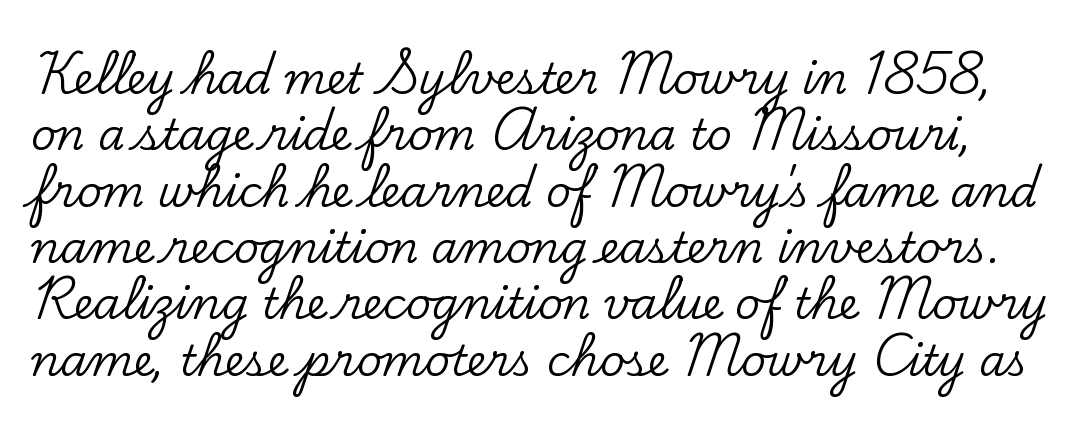
The image shows 43 px serif type; set normal line spacing (1.31x), normal letter spacing, not underlined; low stroke contrast and a small x-height.
